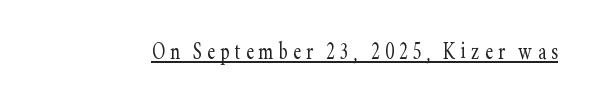
Q: Is the text bold? A: No.
Q: Is the text italic (slanted)? A: No, it is upright.
Q: Is the text underlined? A: Yes.
Q: Is the spacing between letters normal or unusually wide? A: Unusually wide.
